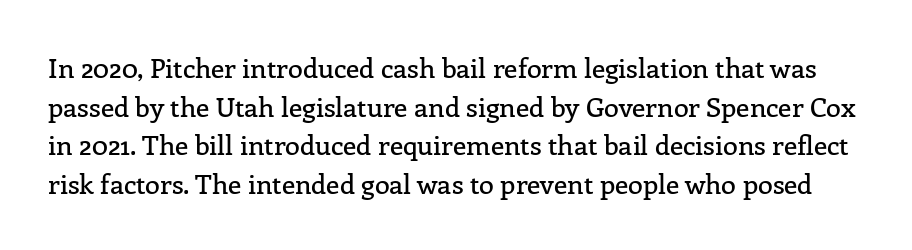
The image shows 27 px text type, upright; set normal line spacing (1.43x), normal letter spacing, not underlined.
